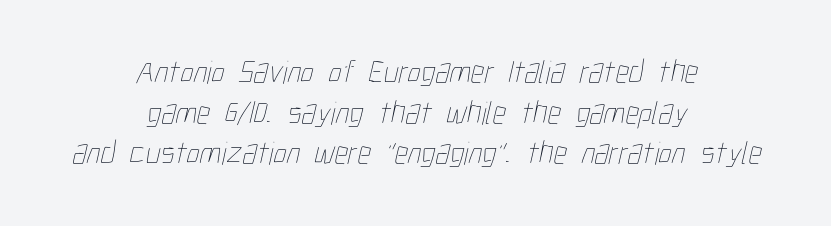
{"bold": "no", "weight": "thin", "width": "condensed", "stroke_contrast": "low", "x_height": "medium", "monospaced": "no", "underline": "no", "align": "center", "line_spacing_ratio": 1.23, "letter_spacing": "normal", "letter_spacing_em": 0.0, "glyph_px": 33}
